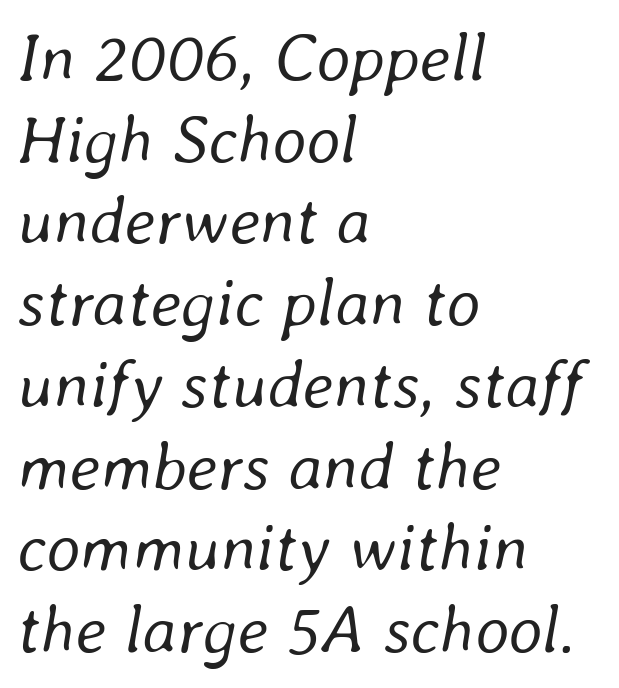
Q: Is the text bold? A: No.
Q: Is the text italic (slanted)? A: Yes, it leans right by about 8 degrees.
Q: Is the text underlined? A: No.
Q: How is the paragraph aligned? A: Left-aligned.
Q: Is the spacing between letters normal or unusually wide? A: Normal.
Q: Width (condensed, normal, or wide)? A: Normal.
Q: Stroke contrast? A: Low.
Q: x-height? A: Medium.
Q: Monospaced? A: No.
